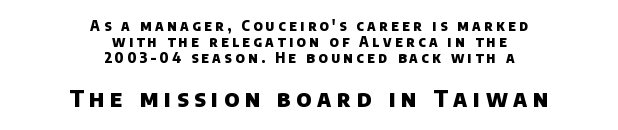
The image shows 23 px bold type; set centered, line spacing 1.16x, unusually wide letter spacing (+0.25 em), not underlined; the second (bottom) block is 1.64x larger.
